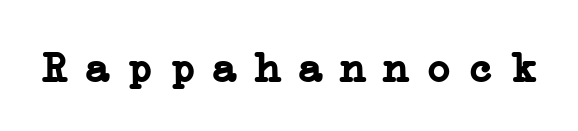
{"serif": "yes", "italic": "no", "bold": "yes", "weight": "semibold", "width": "normal", "stroke_contrast": "low", "x_height": "medium", "underline": "no", "letter_spacing": "wide", "letter_spacing_em": 0.39, "glyph_px": 43}
